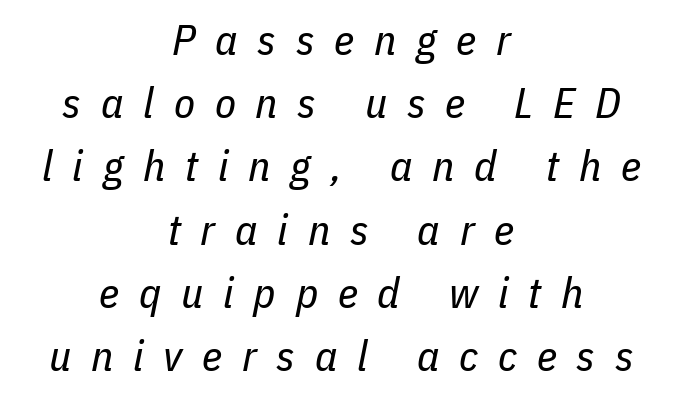
{"italic": "yes", "lean": "right", "slant_degrees": 11, "bold": "no", "weight": "regular", "width": "condensed", "stroke_contrast": "low", "x_height": "medium", "monospaced": "no", "underline": "no", "align": "center", "line_spacing": "normal", "line_spacing_ratio": 1.47, "letter_spacing": "wide", "letter_spacing_em": 0.46, "glyph_px": 43}
